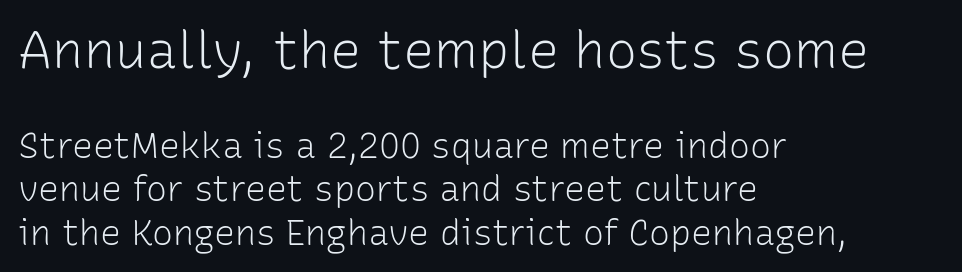
Q: Is the text bold? A: No.
Q: Is the text italic (slanted)? A: No, it is upright.
Q: Is the typeface a serif or a sans-serif typeface? A: Sans-serif.
Q: Is the text underlined? A: No.
Q: How is the paragraph aligned? A: Left-aligned.
Q: Is the spacing between letters normal or unusually wide? A: Normal.
Q: Which block of text is set in a larger size, the first (top) or the second (bottom)? A: The first (top) one.
Q: Width (condensed, normal, or wide)? A: Normal.
Q: Stroke contrast? A: Low.
Q: x-height? A: Medium.
Q: Monospaced? A: No.
